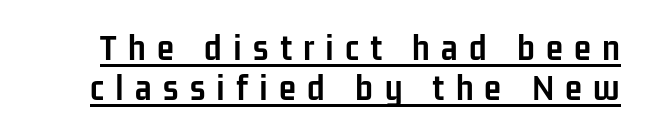
Q: Is the text bold? A: Yes.
Q: Is the text italic (slanted)? A: No, it is upright.
Q: Is the typeface a serif or a sans-serif typeface? A: Sans-serif.
Q: Is the text underlined? A: Yes.
Q: Is the spacing between letters normal or unusually wide? A: Unusually wide.
Q: Is the spacing between lines tight, normal or loose? A: Tight.
Q: Width (condensed, normal, or wide)? A: Condensed.
Q: Stroke contrast? A: Low.
Q: x-height? A: Medium.
Q: Monospaced? A: No.
